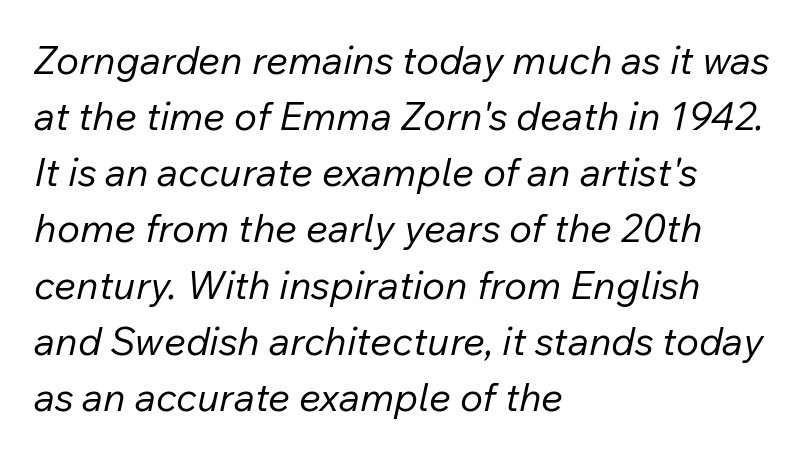
{"italic": "yes", "lean": "right", "slant_degrees": 12, "bold": "no", "weight": "regular", "width": "normal", "stroke_contrast": "low", "x_height": "medium", "monospaced": "no", "underline": "no", "align": "left", "line_spacing": "normal", "line_spacing_ratio": 1.44, "letter_spacing": "normal", "letter_spacing_em": 0.0, "glyph_px": 39}
